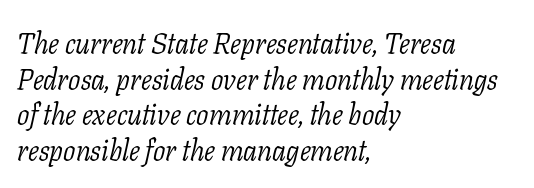
The image shows 29 px light serif type, italic (leaning right); set left-aligned, line spacing 1.23x, normal letter spacing, not underlined; low stroke contrast and a medium x-height.
